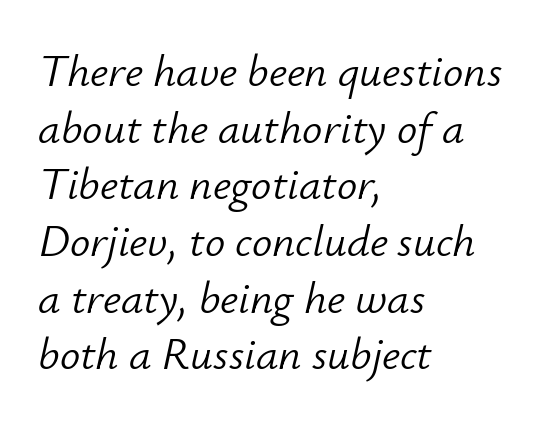
The image shows 45 px light type, italic (leaning right); set left-aligned, normal line spacing (1.26x), normal letter spacing, not underlined; low stroke contrast and a small x-height.
